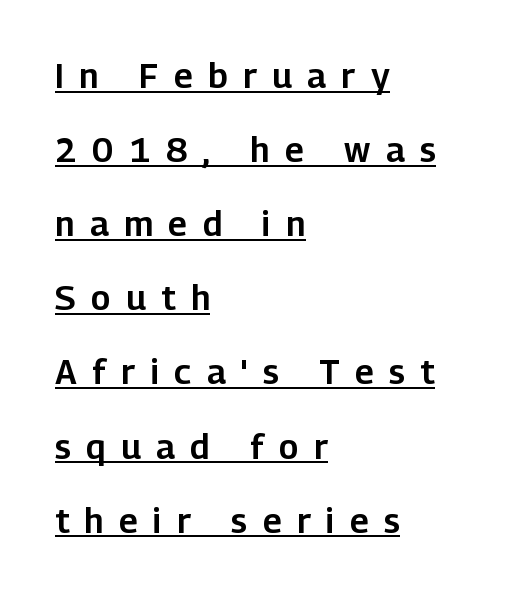
Q: Is the text italic (slanted)? A: No, it is upright.
Q: Is the typeface a serif or a sans-serif typeface? A: Sans-serif.
Q: Is the text underlined? A: Yes.
Q: How is the paragraph aligned? A: Left-aligned.
Q: Is the spacing between letters normal or unusually wide? A: Unusually wide.
Q: Is the spacing between lines tight, normal or loose? A: Loose.
Q: Width (condensed, normal, or wide)? A: Normal.
Q: Stroke contrast? A: Low.
Q: x-height? A: Medium.
Q: Monospaced? A: No.
